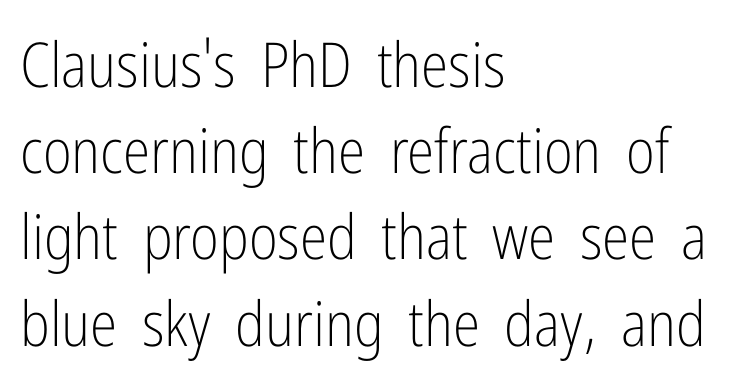
Q: Is the text bold? A: No.
Q: Is the text italic (slanted)? A: No, it is upright.
Q: Is the typeface a serif or a sans-serif typeface? A: Sans-serif.
Q: Is the text underlined? A: No.
Q: How is the paragraph aligned? A: Left-aligned.
Q: Is the spacing between letters normal or unusually wide? A: Normal.
Q: Is the spacing between lines tight, normal or loose? A: Normal.
Q: Width (condensed, normal, or wide)? A: Condensed.
Q: Stroke contrast? A: Low.
Q: x-height? A: Medium.
Q: Monospaced? A: No.
